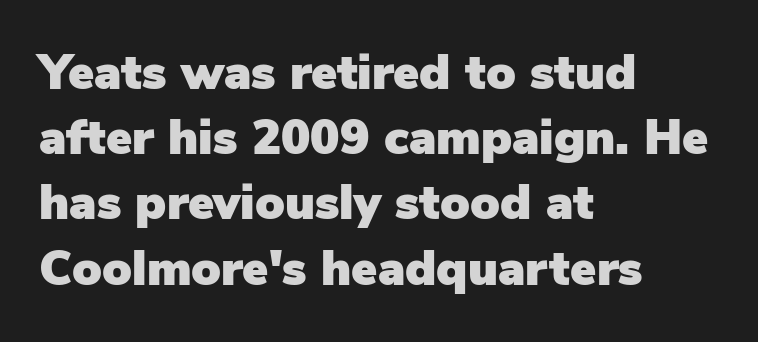
{"serif": "no", "italic": "no", "width": "normal", "stroke_contrast": "low", "x_height": "medium", "monospaced": "no", "underline": "no", "align": "left", "line_spacing": "normal", "line_spacing_ratio": 1.33, "letter_spacing": "normal", "letter_spacing_em": 0.0, "glyph_px": 49}
